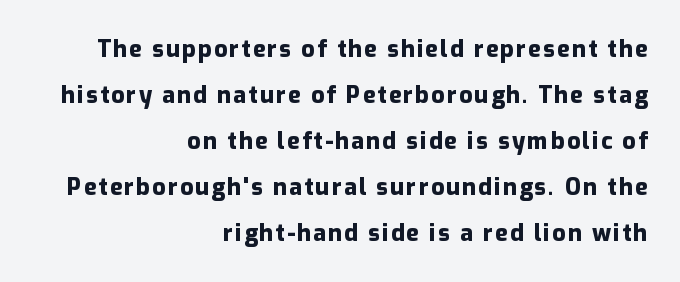
The image shows 23 px bold type, upright; set right-aligned, loose line spacing (2.0x), not underlined.
